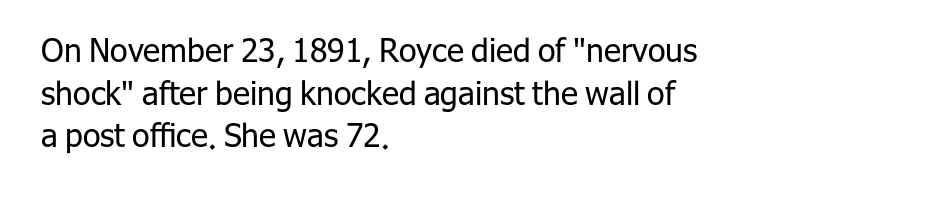
Q: Is the text bold? A: No.
Q: Is the text italic (slanted)? A: No, it is upright.
Q: Is the typeface a serif or a sans-serif typeface? A: Sans-serif.
Q: Is the text underlined? A: No.
Q: How is the paragraph aligned? A: Left-aligned.
Q: Is the spacing between letters normal or unusually wide? A: Normal.
Q: Is the spacing between lines tight, normal or loose? A: Normal.
Q: Width (condensed, normal, or wide)? A: Normal.
Q: Stroke contrast? A: Low.
Q: x-height? A: Medium.
Q: Monospaced? A: No.
